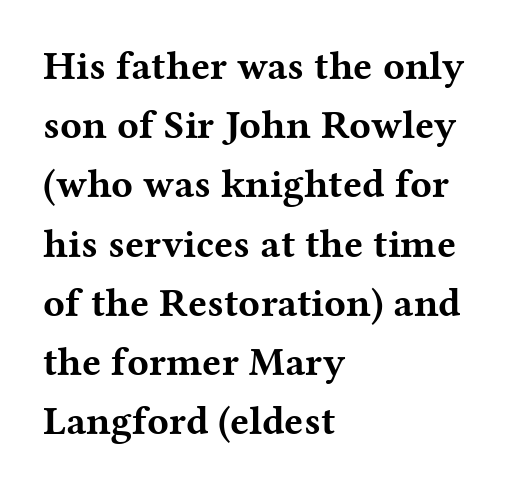
{"serif": "yes", "italic": "no", "bold": "yes", "weight": "bold", "width": "wide", "stroke_contrast": "medium", "x_height": "medium", "monospaced": "no", "underline": "no", "align": "left", "line_spacing": "normal", "line_spacing_ratio": 1.48, "letter_spacing": "normal", "letter_spacing_em": 0.0, "glyph_px": 40}
